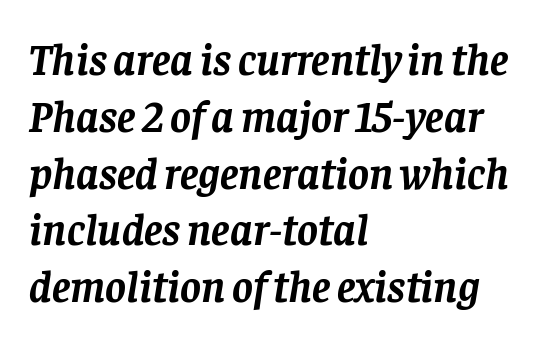
Q: Is the text bold? A: Yes.
Q: Is the text italic (slanted)? A: Yes, it leans right by about 8 degrees.
Q: Is the typeface a serif or a sans-serif typeface? A: Serif.
Q: Is the text underlined? A: No.
Q: How is the paragraph aligned? A: Left-aligned.
Q: Is the spacing between letters normal or unusually wide? A: Normal.
Q: Is the spacing between lines tight, normal or loose? A: Normal.
Q: Width (condensed, normal, or wide)? A: Normal.
Q: Stroke contrast? A: Low.
Q: x-height? A: Large.
Q: Monospaced? A: No.
